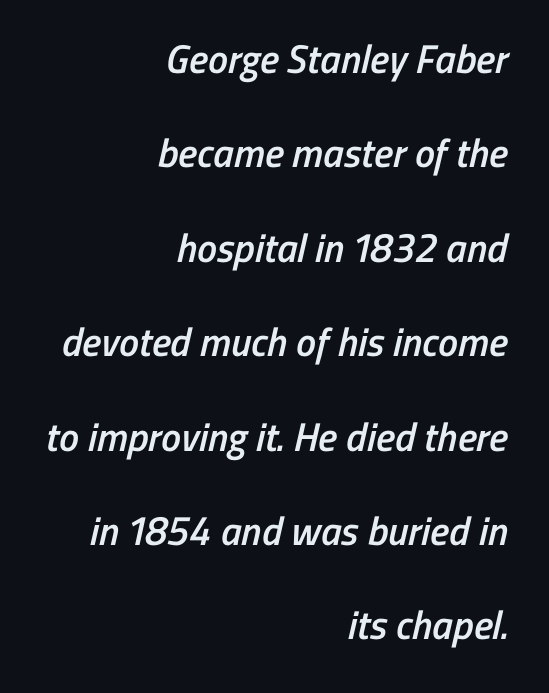
The image shows 40 px semibold, condensed sans-serif type; set right-aligned, loose line spacing (2.36x), normal letter spacing, not underlined; low stroke contrast and a medium x-height.
